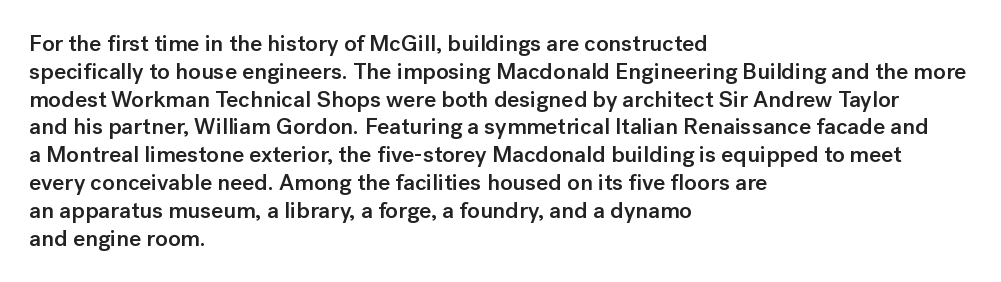
The image shows 23 px text type, upright; set left-aligned, line spacing 1.21x, normal letter spacing, not underlined.
